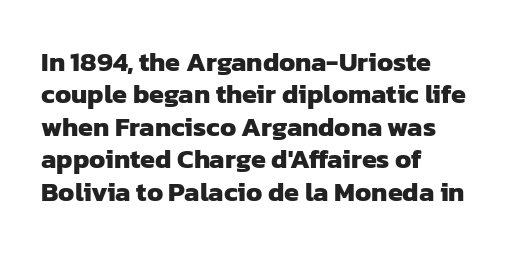
{"bold": "yes", "underline": "no", "align": "left", "line_spacing_ratio": 1.2, "letter_spacing": "normal", "letter_spacing_em": 0.0, "glyph_px": 27}
